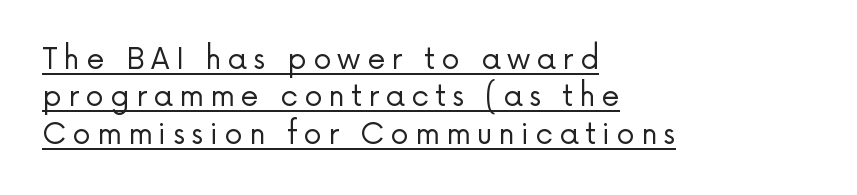
{"serif": "no", "italic": "no", "bold": "no", "weight": "regular", "width": "normal", "stroke_contrast": "low", "x_height": "medium", "monospaced": "no", "underline": "yes", "align": "left", "line_spacing": "normal", "line_spacing_ratio": 1.29, "letter_spacing": "wide", "letter_spacing_em": 0.22, "glyph_px": 29}
